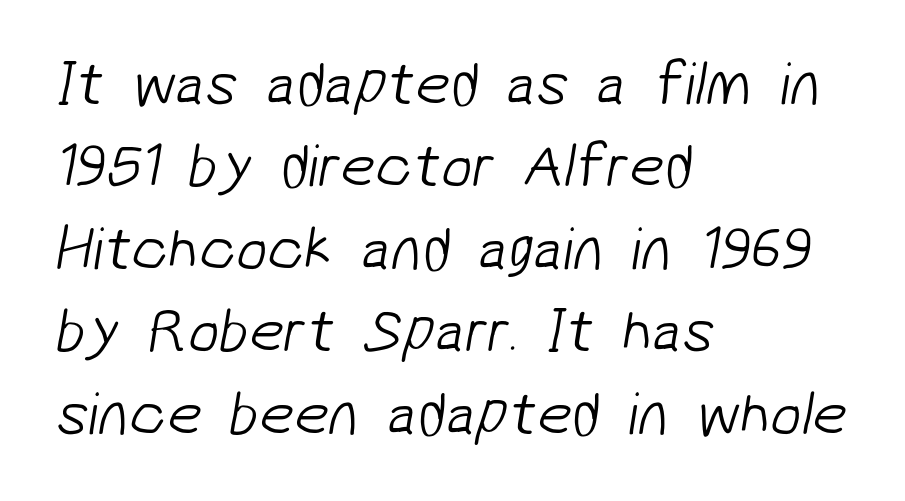
{"serif": "no", "bold": "no", "weight": "light", "width": "normal", "stroke_contrast": "low", "x_height": "medium", "monospaced": "no", "underline": "no", "align": "left", "line_spacing": "normal", "line_spacing_ratio": 1.33, "letter_spacing": "normal", "letter_spacing_em": 0.0, "glyph_px": 62}
